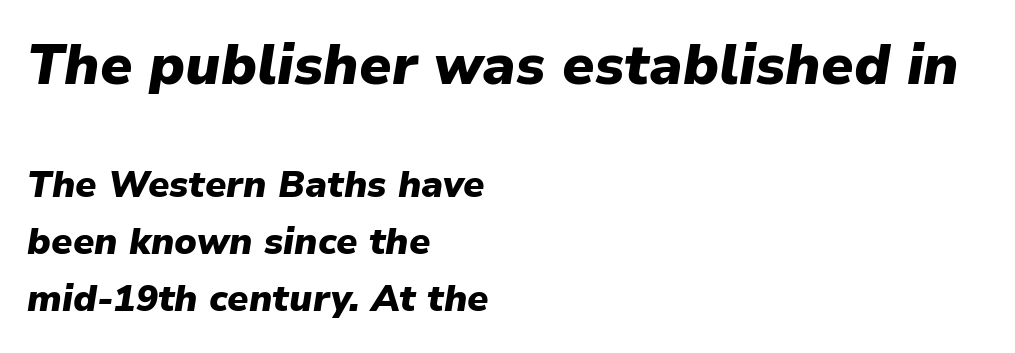
Here the designer chose a conventional face with non-uniform glyph widths. Compared with ordinary roman type, these characters are visibly tilted. The passage shown is not underscored anywhere. The block of text has a typical density, with ordinary space between rows. These lines are set flush left with a ragged right edge. This is heavy type, rendered in bold.
